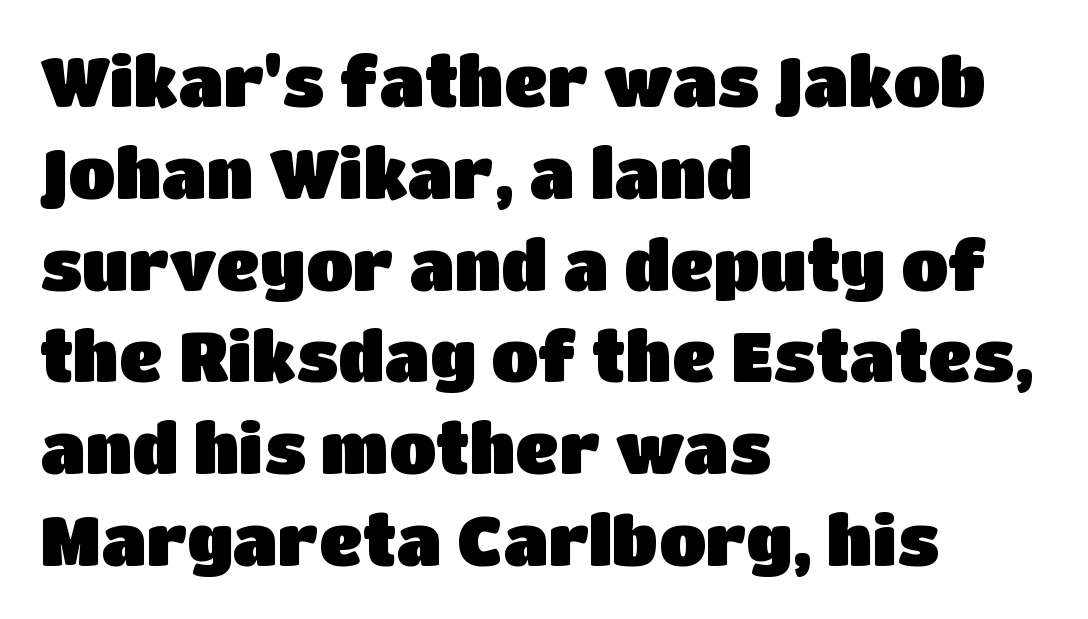
This is roman type, the default non-slanted kind. There is no visible air inserted between adjacent glyphs. This sample keeps an unexceptional amount of space between lines. Note the varied advance widths — an 'i' is clearly narrower than an 'm'.
